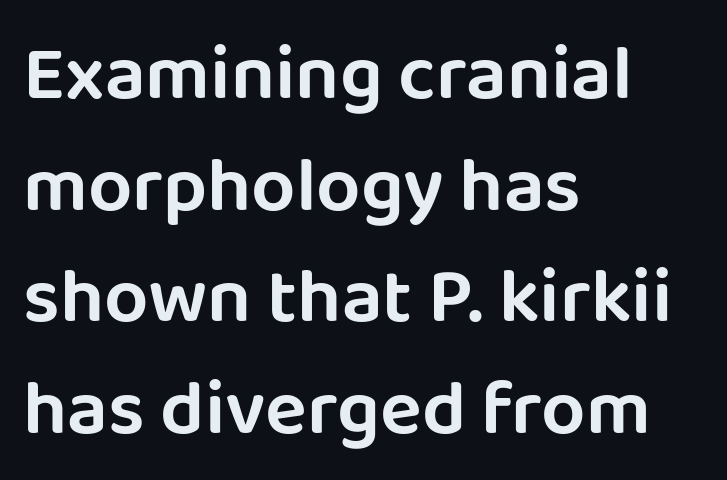
Baseline-to-baseline distance is the conventional proportion of letter height. Each word holds together tightly as a unit, with standard inter-letter gaps. The passage shown is typed in a proportional face where columns would drift. Short and long lines alike share a common starting point at left.
